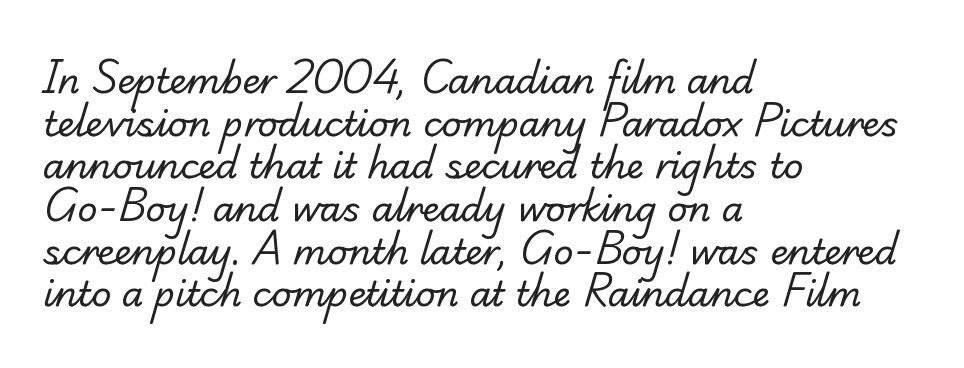
Standard letterfit; no display-style spreading of the glyphs. These lines are rendered in a variable-pitch font. No extra ink here — the face is not bold. Glance below the letters and you will spot only blank space. Casual observation: everything's shoved over to the left.
